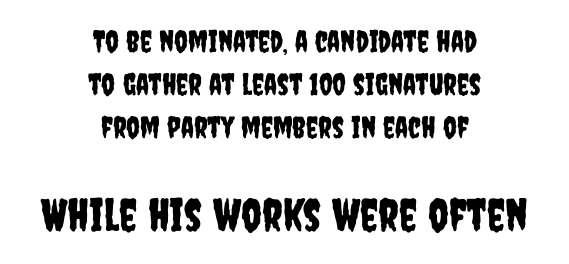
{"serif": "no", "italic": "no", "width": "condensed", "stroke_contrast": "low", "x_height": "large", "monospaced": "no", "underline": "no", "align": "center", "line_spacing": "normal", "line_spacing_ratio": 1.43, "letter_spacing": "normal", "letter_spacing_em": 0.0, "larger_block": "second", "size_ratio": 1.5, "glyph_px": 45}
